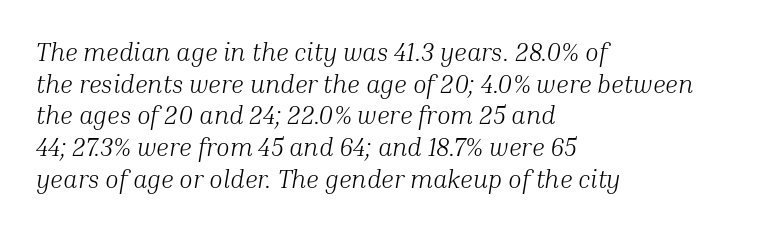
{"italic": "yes", "lean": "right", "slant_degrees": 10, "bold": "no", "underline": "no", "align": "left", "line_spacing": "normal", "line_spacing_ratio": 1.27, "letter_spacing": "normal", "letter_spacing_em": 0.0, "glyph_px": 25}
